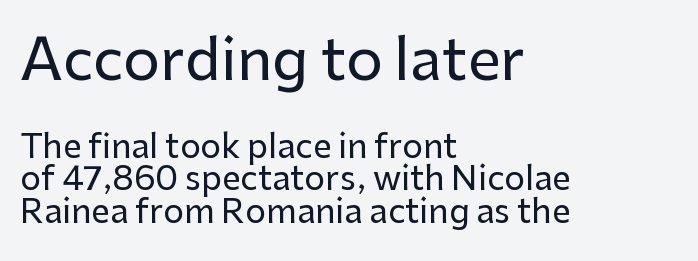
The image shows 58 px sans-serif type, upright; set left-aligned, tight line spacing (0.99x), normal letter spacing, not underlined; the first (top) block is 1.76x larger; low stroke contrast and a medium x-height.
